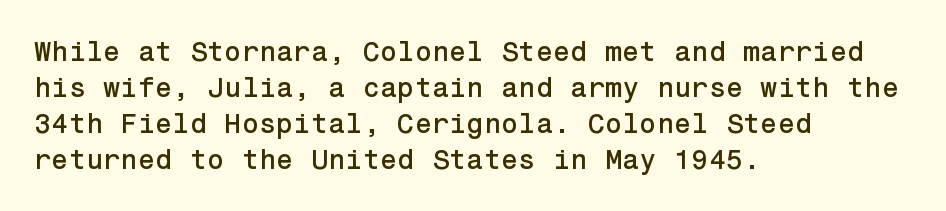
{"serif": "no", "italic": "no", "width": "normal", "stroke_contrast": "low", "x_height": "medium", "underline": "no", "align": "left", "line_spacing": "normal", "line_spacing_ratio": 1.29, "letter_spacing": "normal", "letter_spacing_em": 0.0, "glyph_px": 28}
